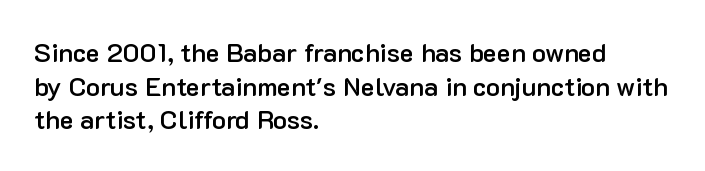
The image shows 26 px text type, upright; set left-aligned, normal line spacing (1.29x), normal letter spacing, not underlined.
